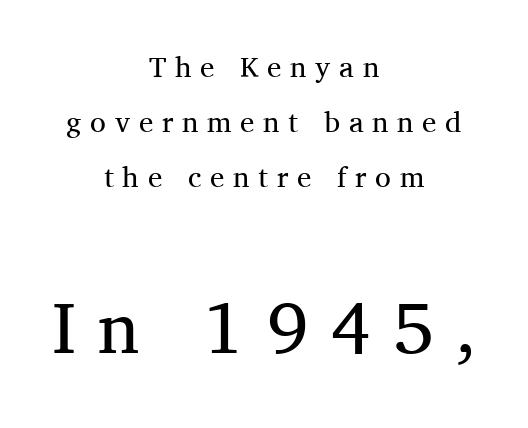
Q: Is the text bold? A: No.
Q: Is the text italic (slanted)? A: No, it is upright.
Q: Is the typeface a serif or a sans-serif typeface? A: Serif.
Q: Is the text underlined? A: No.
Q: How is the paragraph aligned? A: Centered.
Q: Is the spacing between letters normal or unusually wide? A: Unusually wide.
Q: Which block of text is set in a larger size, the first (top) or the second (bottom)? A: The second (bottom) one.
Q: Width (condensed, normal, or wide)? A: Normal.
Q: Stroke contrast? A: Medium.
Q: x-height? A: Medium.
Q: Monospaced? A: No.
